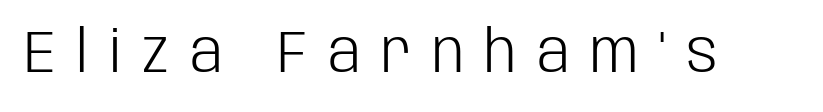
{"serif": "no", "italic": "no", "bold": "no", "weight": "light", "width": "condensed", "stroke_contrast": "low", "x_height": "large", "monospaced": "no", "underline": "no", "letter_spacing": "wide", "letter_spacing_em": 0.35, "glyph_px": 59}
